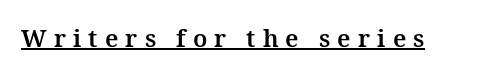
The image shows 24 px bold type, upright; set unusually wide letter spacing (+0.3 em), underlined.
